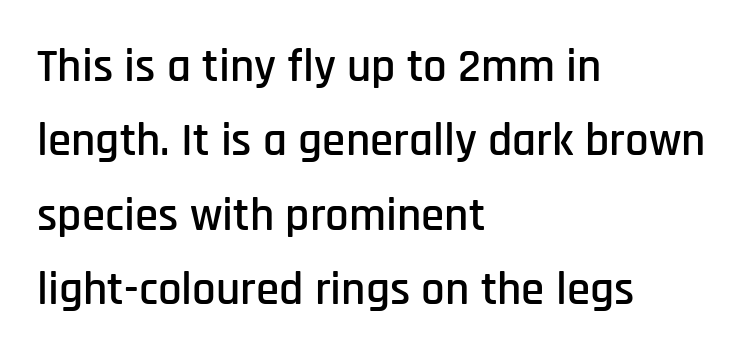
Q: Is the text italic (slanted)? A: No, it is upright.
Q: Is the typeface a serif or a sans-serif typeface? A: Sans-serif.
Q: Is the text underlined? A: No.
Q: How is the paragraph aligned? A: Left-aligned.
Q: Is the spacing between letters normal or unusually wide? A: Normal.
Q: Is the spacing between lines tight, normal or loose? A: Normal.
Q: Width (condensed, normal, or wide)? A: Condensed.
Q: Stroke contrast? A: Low.
Q: x-height? A: Large.
Q: Monospaced? A: No.
